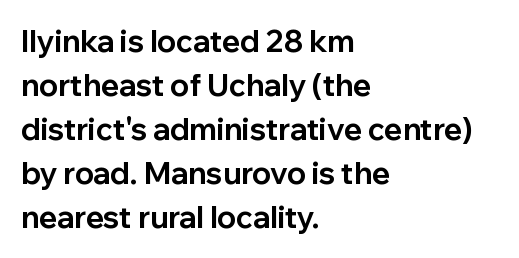
Q: Is the text bold? A: Yes.
Q: Is the text italic (slanted)? A: No, it is upright.
Q: Is the typeface a serif or a sans-serif typeface? A: Sans-serif.
Q: Is the text underlined? A: No.
Q: How is the paragraph aligned? A: Left-aligned.
Q: Is the spacing between letters normal or unusually wide? A: Normal.
Q: Is the spacing between lines tight, normal or loose? A: Normal.
Q: Width (condensed, normal, or wide)? A: Normal.
Q: Stroke contrast? A: Low.
Q: x-height? A: Medium.
Q: Monospaced? A: No.
